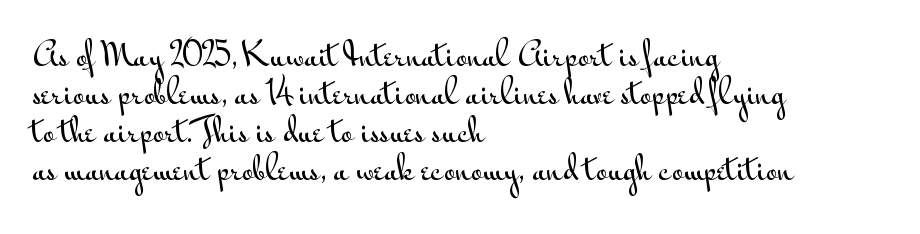
The image shows 31 px wide sans-serif type; set left-aligned, line spacing 1.23x, normal letter spacing, not underlined; medium stroke contrast and a small x-height.
